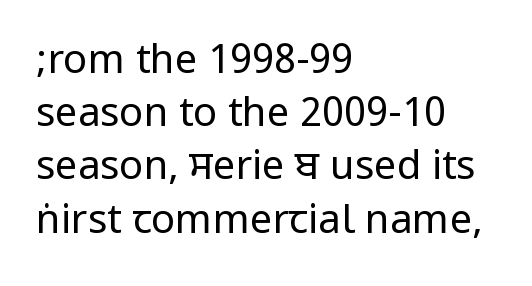
Q: Is the text bold? A: No.
Q: Is the text italic (slanted)? A: No, it is upright.
Q: Is the typeface a serif or a sans-serif typeface? A: Sans-serif.
Q: Is the text underlined? A: No.
Q: How is the paragraph aligned? A: Left-aligned.
Q: Is the spacing between letters normal or unusually wide? A: Normal.
Q: Is the spacing between lines tight, normal or loose? A: Normal.
Q: Width (condensed, normal, or wide)? A: Condensed.
Q: Stroke contrast? A: Low.
